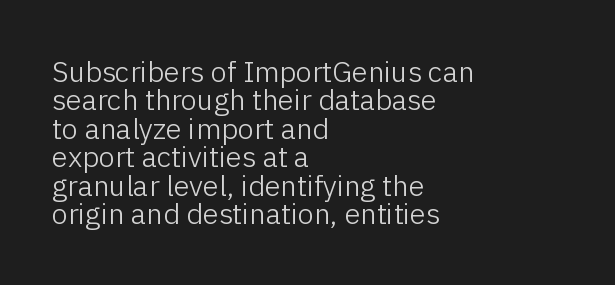
Look at the tracking — it's just the regular setting, nothing added. This is sans-serif lettering, the kind often seen on screens and signage. Does the copy run flush right? No — it runs flush left. Each new line begins almost immediately beneath the previous one. A typesetter would call this proportional, since set widths differ per character. Is there any slant? The stems are plumb.
